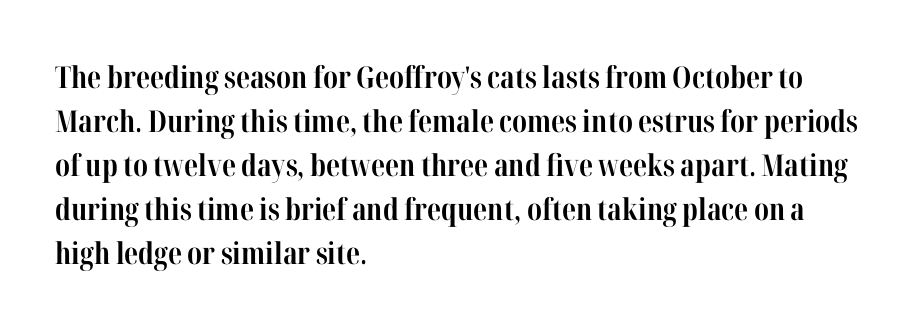
The image shows 30 px bold, condensed serif type, upright; set left-aligned, normal line spacing (1.47x), normal letter spacing, not underlined; high stroke contrast and a medium x-height.
